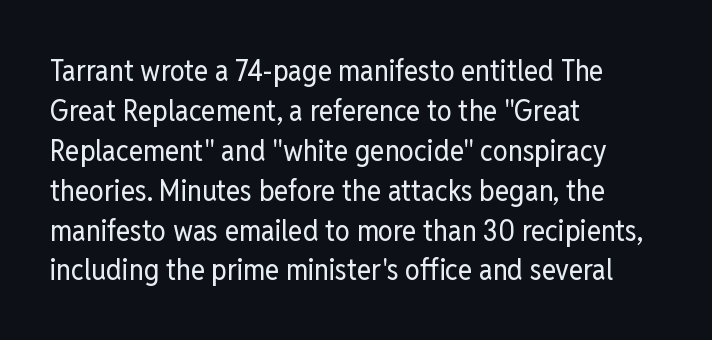
The image shows 30 px regular-weight, condensed sans-serif type, upright; set left-aligned, normal line spacing (1.33x), normal letter spacing, not underlined; low stroke contrast and a medium x-height.
